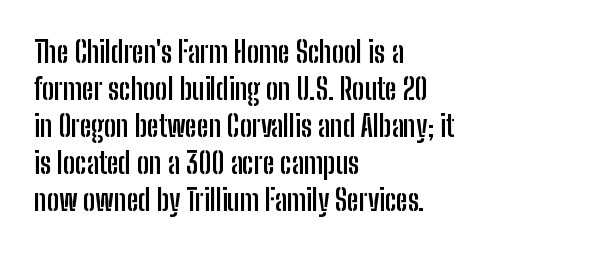
{"serif": "no", "italic": "no", "bold": "yes", "weight": "semibold", "width": "condensed", "stroke_contrast": "low", "x_height": "medium", "monospaced": "no", "underline": "no", "align": "left", "line_spacing": "normal", "line_spacing_ratio": 1.28, "letter_spacing": "normal", "letter_spacing_em": 0.0, "glyph_px": 29}
